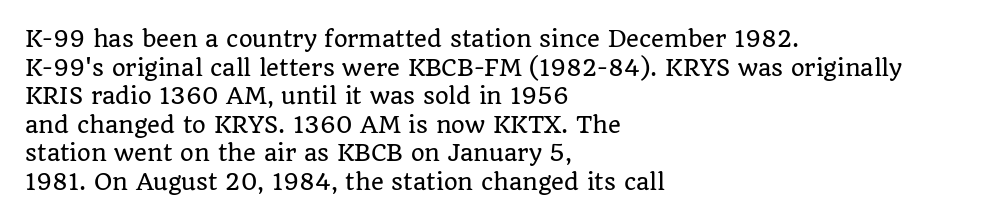
A normal amount of white space separates one row of letters from the next. Unmarked baselines from the first word to the last. These lines were composed using upright roman letters. Compared with typical body copy, the letter spacing here is the same. Line beginnings align vertically; line endings do not.
